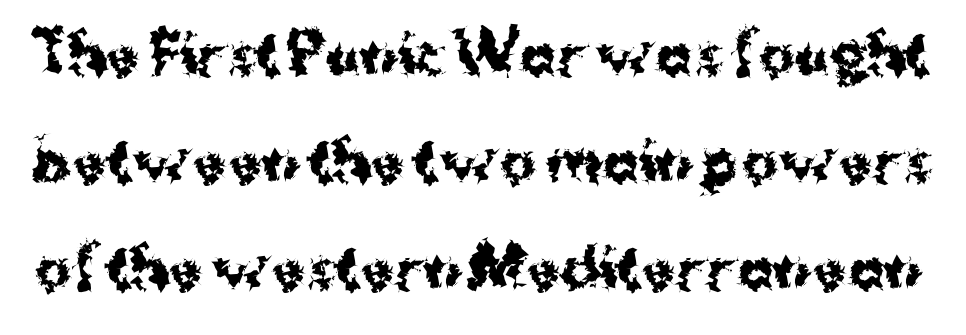
Does the lettering tilt? It doesn't — this is upright. Regarding serifs, this sample does without them. The passage shown stacks its lines with a broad gap. How heavy is the stroke? Heavy — this is a bold. Underline: absent. This sample uses plain, unmodified letter spacing.
